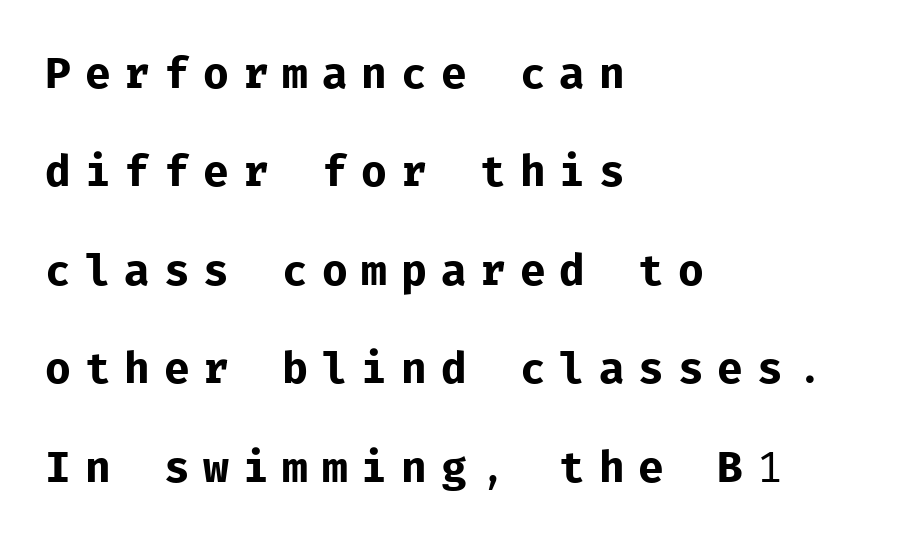
The image shows 43 px regular-weight sans-serif type, upright, monospaced; set left-aligned, loose line spacing (2.29x), unusually wide letter spacing (+0.32 em), not underlined; low stroke contrast and a medium x-height.
